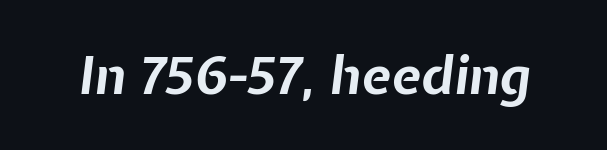
Q: Is the text bold? A: Yes.
Q: Is the text italic (slanted)? A: Yes, it leans right by about 7 degrees.
Q: Is the text underlined? A: No.
Q: Is the spacing between letters normal or unusually wide? A: Normal.
Q: Width (condensed, normal, or wide)? A: Normal.
Q: Stroke contrast? A: Low.
Q: x-height? A: Medium.
Q: Monospaced? A: No.
